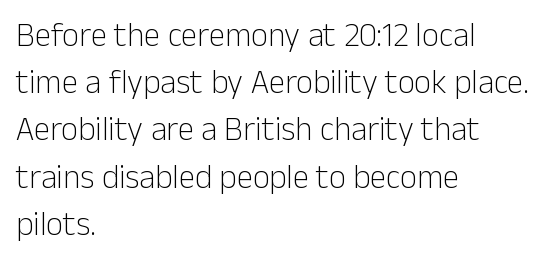
The letters carry no serifs — their stems end cleanly without finishing strokes. Each line starts at the same left margin while the right side varies. Compared with typical paragraphs, the rows here are spaced about the same. The lettering stays uniformly vertical, giving the passage a roman look. Note the varied advance widths — an 'i' is clearly narrower than an 'm'. You could call the tracking neutral — neither tight nor loose.
